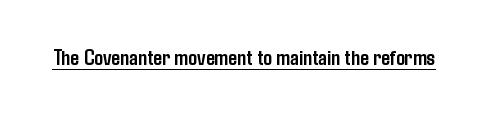
The image shows 22 px bold type, upright; set normal letter spacing, underlined.
